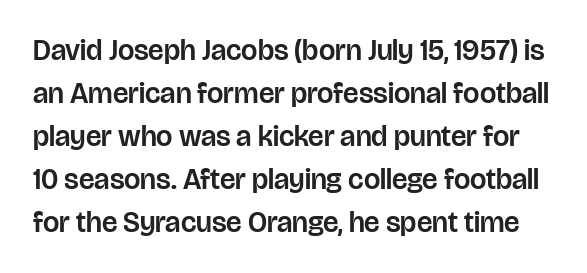
The image shows 29 px sans-serif type, upright; set normal line spacing (1.48x), normal letter spacing, not underlined; low stroke contrast and a large x-height.
